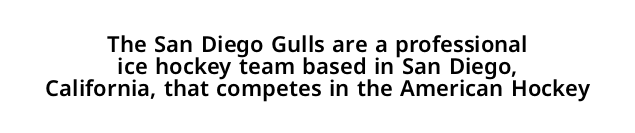
The image shows 22 px text type, upright; set centered, tight line spacing (1.0x), normal letter spacing, not underlined.
